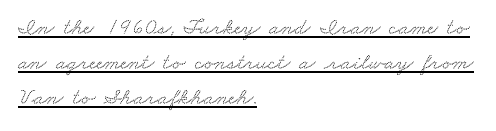
Regular leading. In CSS terms this would be text-align: left. The lettering is marked with a stroke running underneath it. In terms of letterspacing, this is plain default setting.
